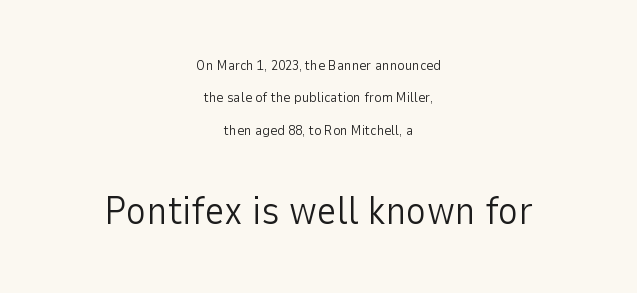
Letterform terminals end flat and unadorned throughout the passage. The rendering uses a large line-height, opening up the rows. Look at the tracking — it's just the regular setting, nothing added. The emphasis by scale lands on block number two, below. The letters advance in unequal steps, a hallmark of proportional type. Neither beginnings nor endings align; midpoints do.
